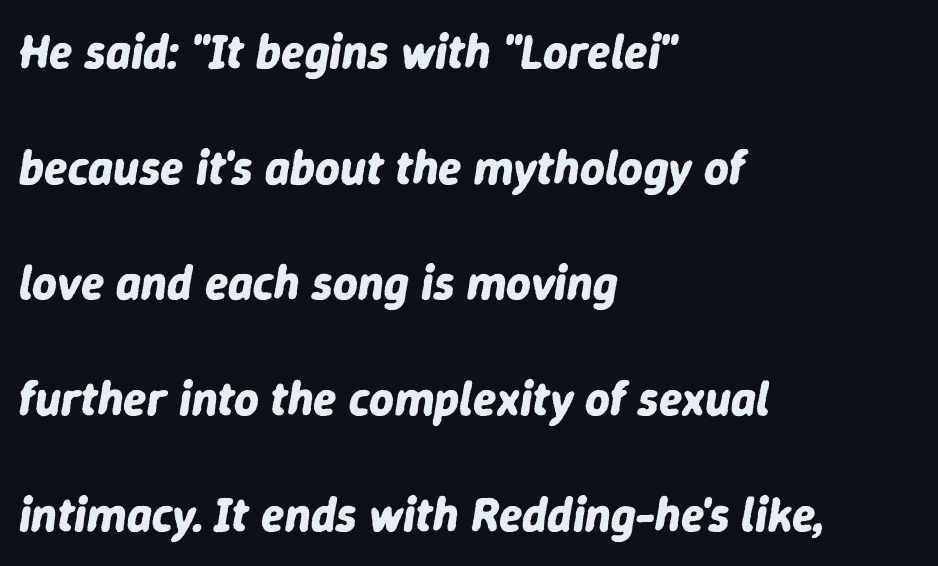
The image shows 48 px bold type, italic (leaning right); set left-aligned, loose line spacing (2.41x), normal letter spacing, not underlined; low stroke contrast and a medium x-height.
